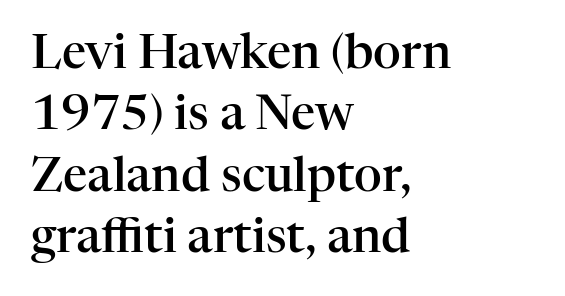
Each letter keeps its own natural width here, so spacing adapts to shape. Words float on clear page, feet unadorned. This sample is left-justified, so line endings fall wherever the words run out. The typography opts for an upright posture over an oblique one.
